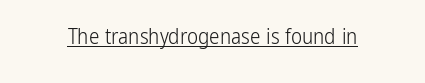
Q: Is the text bold? A: No.
Q: Is the text italic (slanted)? A: No, it is upright.
Q: Is the text underlined? A: Yes.
Q: Is the spacing between letters normal or unusually wide? A: Normal.
